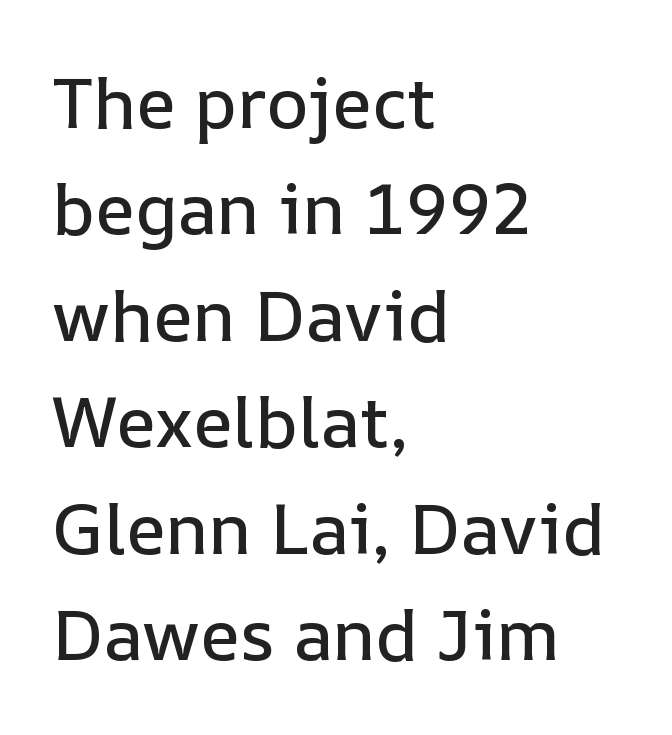
The image shows 71 px text type, upright; set left-aligned, normal line spacing (1.5x), normal letter spacing, not underlined; low stroke contrast and a medium x-height.
